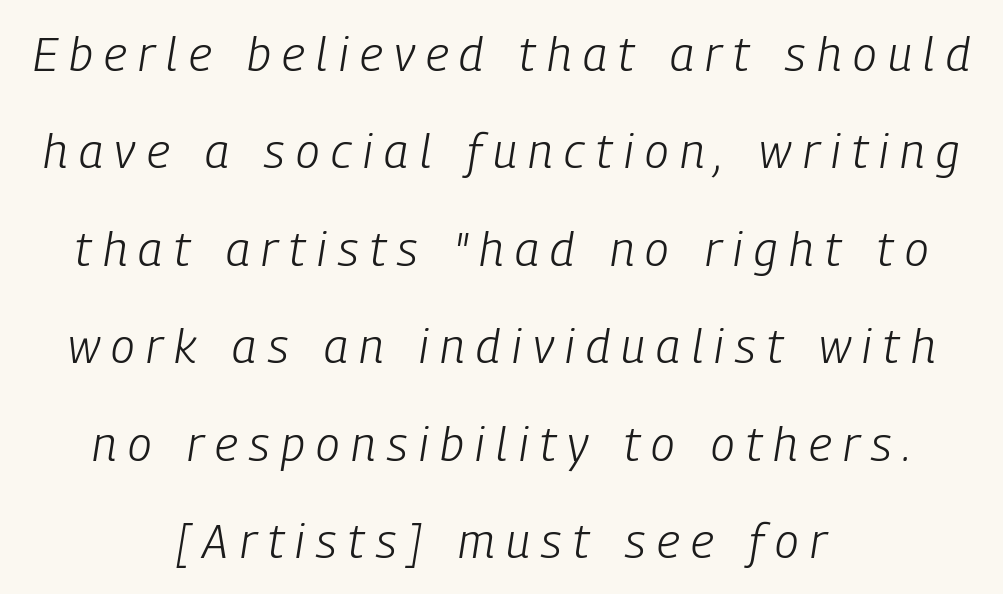
{"italic": "yes", "lean": "right", "slant_degrees": 9, "bold": "no", "weight": "light", "width": "condensed", "stroke_contrast": "low", "x_height": "medium", "monospaced": "no", "underline": "no", "align": "center", "line_spacing": "loose", "line_spacing_ratio": 2.03, "letter_spacing": "wide", "letter_spacing_em": 0.24, "glyph_px": 48}
